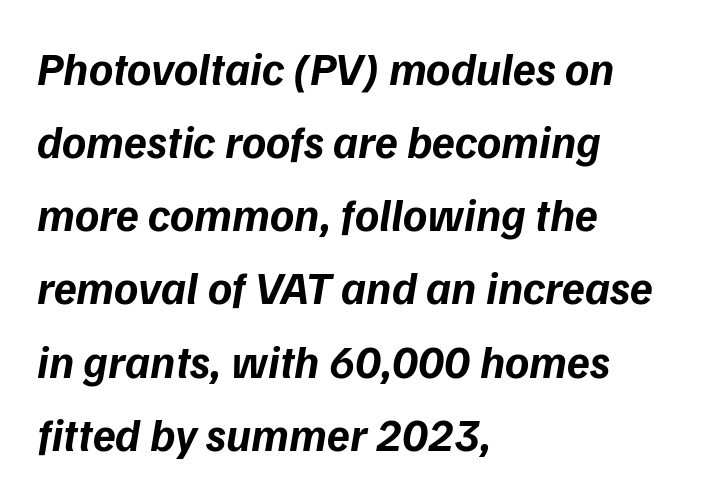
Q: Is the text bold? A: Yes.
Q: Is the text italic (slanted)? A: Yes, it leans right by about 9 degrees.
Q: Is the text underlined? A: No.
Q: How is the paragraph aligned? A: Left-aligned.
Q: Is the spacing between letters normal or unusually wide? A: Normal.
Q: Is the spacing between lines tight, normal or loose? A: Normal.
Q: Width (condensed, normal, or wide)? A: Normal.
Q: Stroke contrast? A: Low.
Q: x-height? A: Medium.
Q: Monospaced? A: No.
